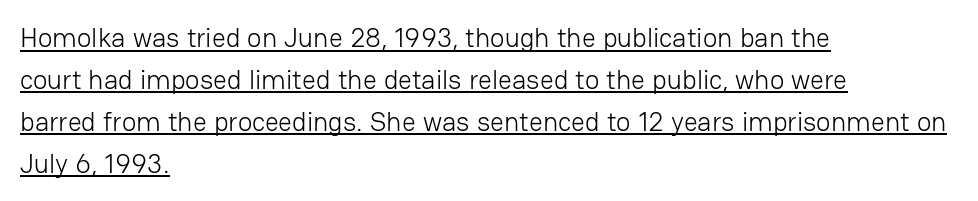
Quick note: not italic, upright. This sample uses plain, unmodified letter spacing. No extra ink here — the face is not bold. The words here are underlined.
